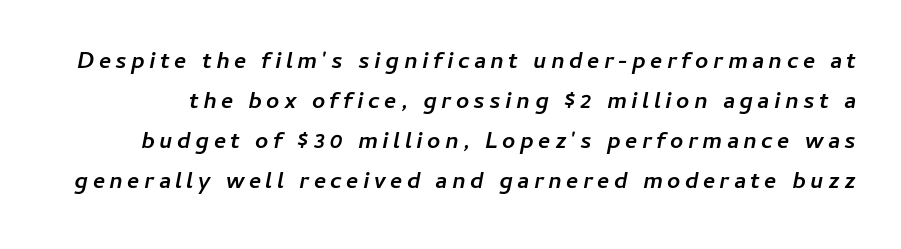
Compared with an ordinary text face, these strokes are far heavier — a full bold. The typography opts for an oblique posture over an upright one. The specimen omits any rule beneath the text block's lines.
